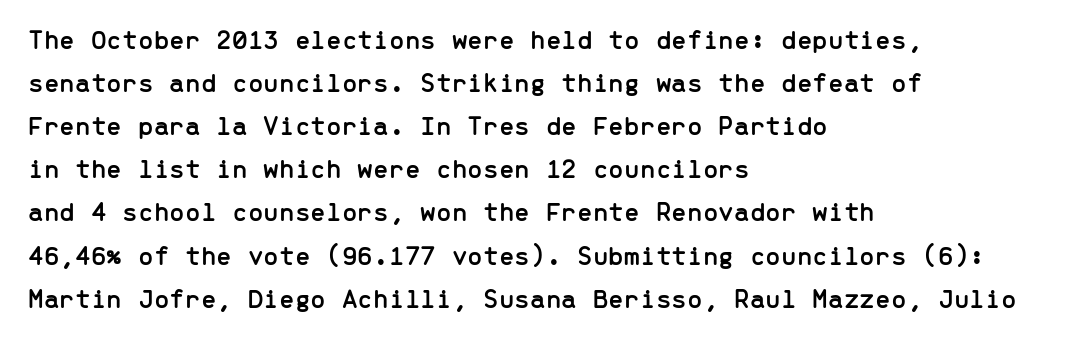
The designer went with a sans here, leaving each stem footless. The rendering uses typewriter-style spacing with identical character cells. Baseline-to-baseline distance is the conventional proportion of letter height. This rendering uses left alignment, leaving the right contour irregular.
